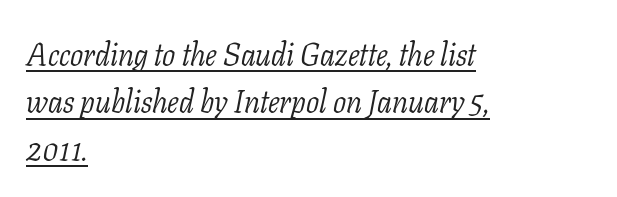
The image shows 31 px light serif type, italic (leaning right); set left-aligned, normal line spacing (1.53x), normal letter spacing, underlined; low stroke contrast and a medium x-height.
